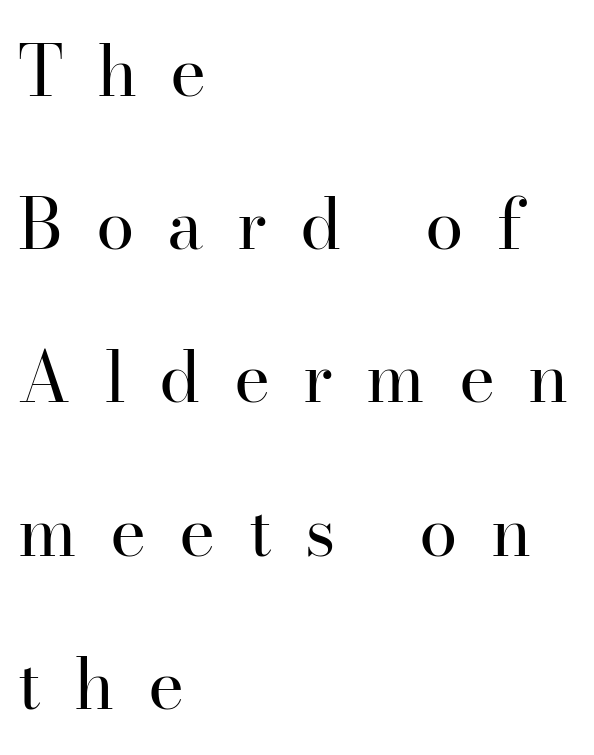
{"serif": "yes", "italic": "no", "bold": "no", "weight": "regular", "width": "normal", "stroke_contrast": "high", "x_height": "small", "monospaced": "no", "underline": "no", "align": "left", "line_spacing": "loose", "line_spacing_ratio": 2.22, "letter_spacing": "wide", "letter_spacing_em": 0.48, "glyph_px": 69}
